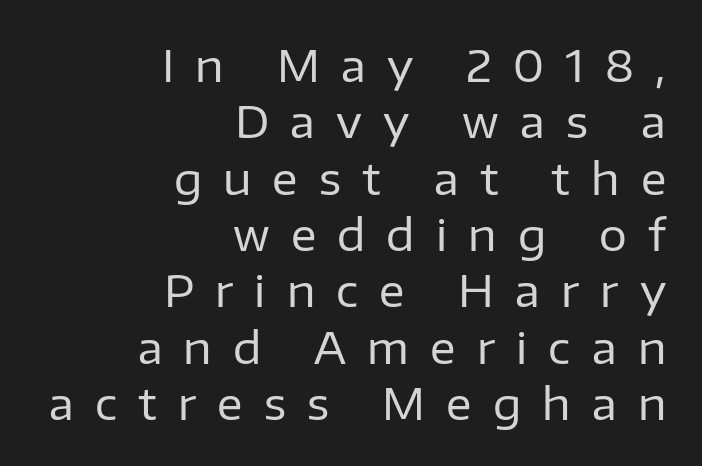
The image shows 44 px regular-weight sans-serif type, upright; set right-aligned, normal line spacing (1.28x), unusually wide letter spacing (+0.48 em), not underlined; low stroke contrast and a medium x-height.
